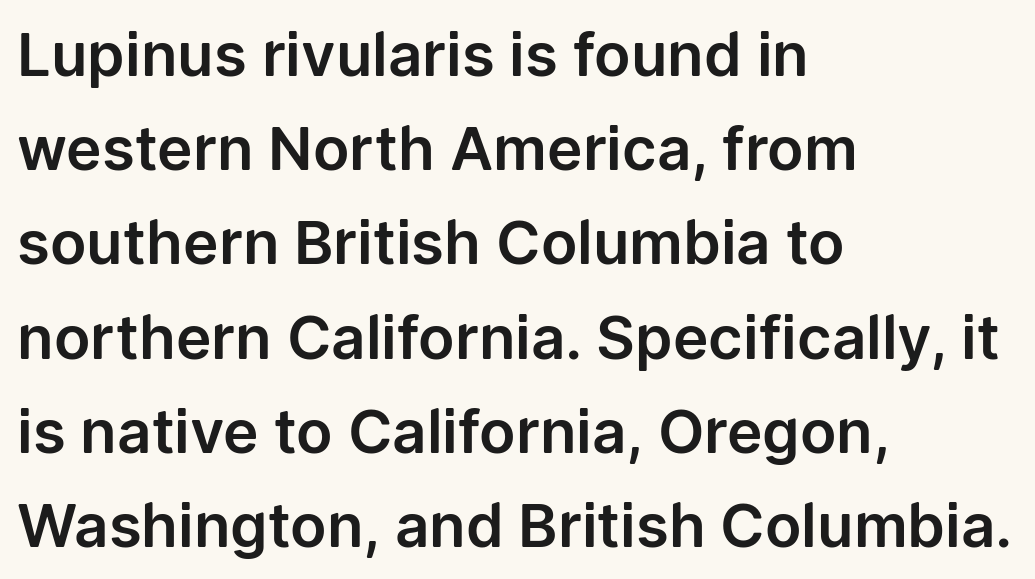
{"serif": "no", "italic": "no", "width": "normal", "stroke_contrast": "low", "x_height": "medium", "monospaced": "no", "underline": "no", "align": "left", "line_spacing": "normal", "line_spacing_ratio": 1.57, "letter_spacing": "normal", "letter_spacing_em": 0.0, "glyph_px": 60}
